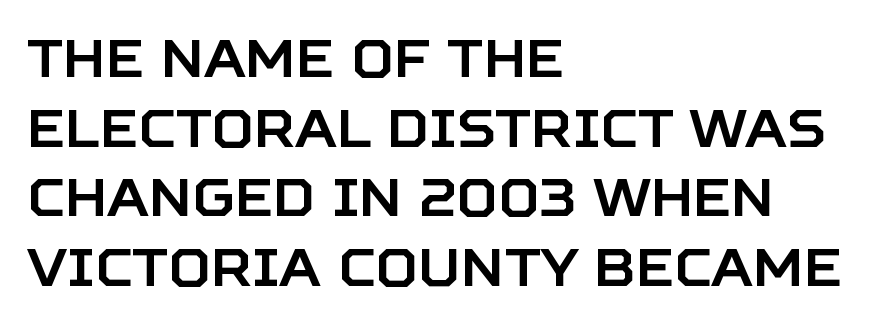
Q: Is the text italic (slanted)? A: No, it is upright.
Q: Is the typeface a serif or a sans-serif typeface? A: Sans-serif.
Q: Is the text underlined? A: No.
Q: How is the paragraph aligned? A: Left-aligned.
Q: Is the spacing between letters normal or unusually wide? A: Normal.
Q: Is the spacing between lines tight, normal or loose? A: Normal.
Q: Width (condensed, normal, or wide)? A: Normal.
Q: Stroke contrast? A: Low.
Q: x-height? A: Large.
Q: Monospaced? A: No.
